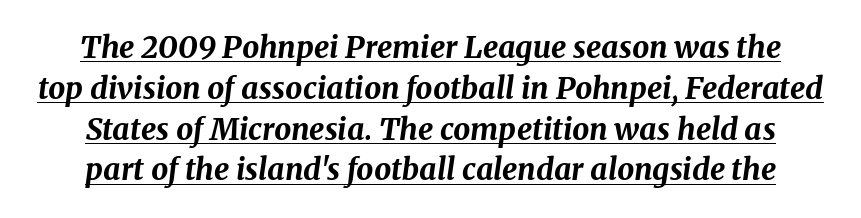
The image shows 30 px bold type, italic (leaning right); set normal line spacing (1.36x), normal letter spacing, underlined; medium stroke contrast and a medium x-height.
